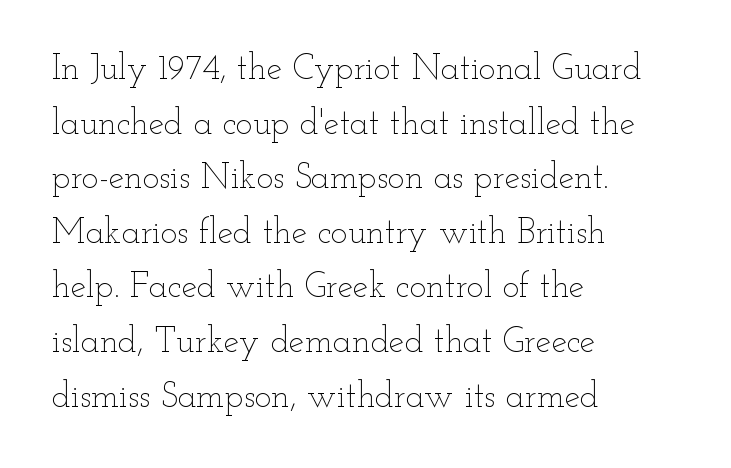
The image shows 35 px thin, wide type, upright; set left-aligned, normal line spacing (1.56x), normal letter spacing, not underlined; low stroke contrast and a small x-height.
